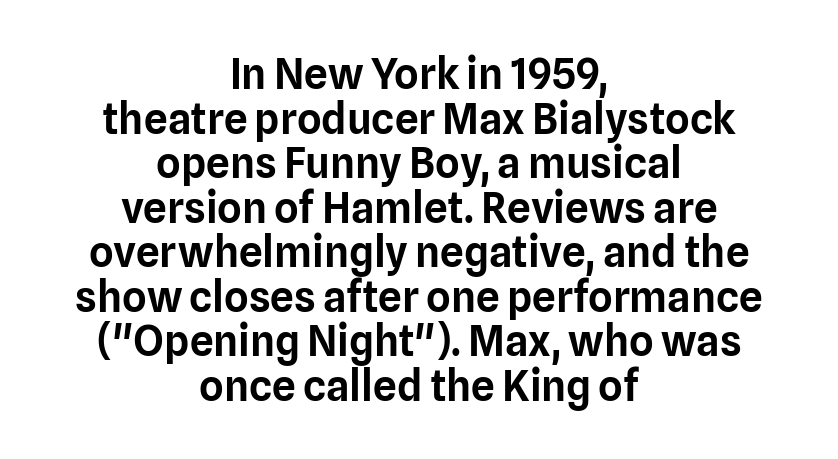
Note the varied advance widths — an 'i' is clearly narrower than an 'm'. The letters stand upright; this is a roman face. What stands out about the letter spacing? Nothing — it is the standard amount. Any mark beneath the type? The region is blank.
